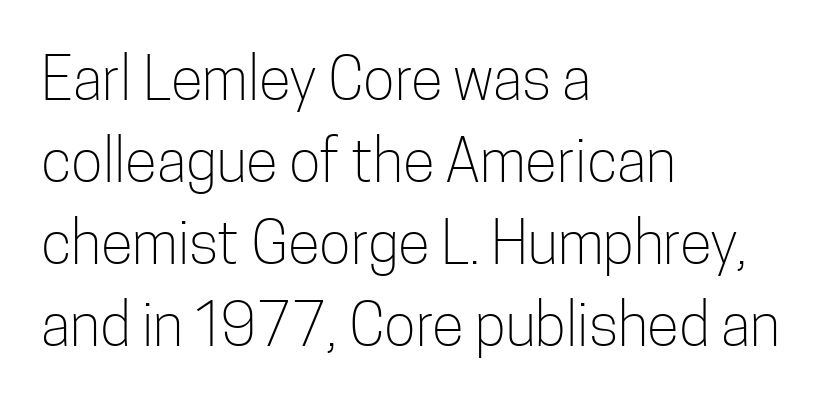
Think standard paragraph weight, or any step lighter than that. The passage shown is not underscored anywhere. The tracking reads as untouched default to a designer's eye. In terms of letterform style, serifs are entirely absent.
